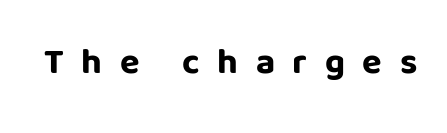
{"serif": "no", "italic": "no", "bold": "yes", "weight": "bold", "width": "normal", "stroke_contrast": "low", "x_height": "large", "monospaced": "no", "underline": "no", "letter_spacing": "wide", "letter_spacing_em": 0.49, "glyph_px": 36}
